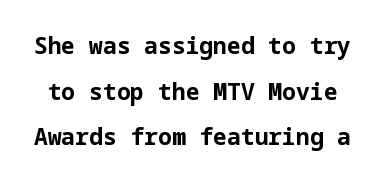
{"italic": "no", "bold": "yes", "underline": "no", "line_spacing": "loose", "line_spacing_ratio": 1.98, "letter_spacing": "normal", "letter_spacing_em": 0.0, "glyph_px": 23}
